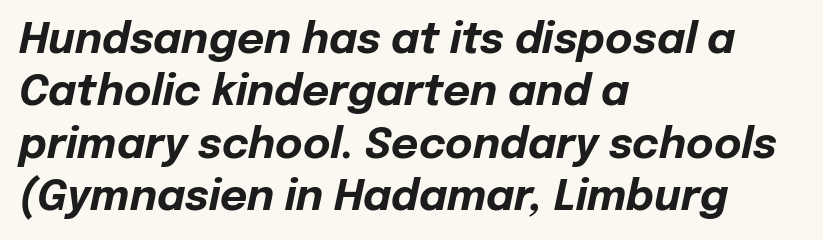
Q: Is the text bold? A: Yes.
Q: Is the text italic (slanted)? A: Yes, it leans right by about 12 degrees.
Q: Is the text underlined? A: No.
Q: How is the paragraph aligned? A: Left-aligned.
Q: Is the spacing between letters normal or unusually wide? A: Normal.
Q: Is the spacing between lines tight, normal or loose? A: Normal.
Q: Width (condensed, normal, or wide)? A: Normal.
Q: Stroke contrast? A: Low.
Q: x-height? A: Medium.
Q: Monospaced? A: No.
